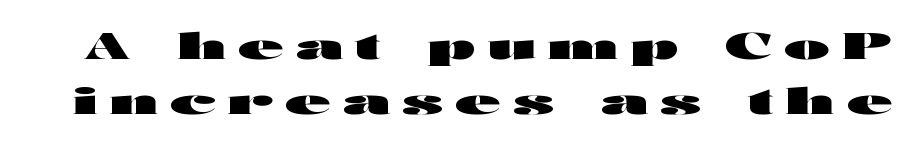
{"serif": "no", "italic": "no", "bold": "yes", "weight": "heavy", "width": "wide", "stroke_contrast": "high", "x_height": "medium", "monospaced": "no", "underline": "no", "line_spacing": "normal", "line_spacing_ratio": 1.49, "letter_spacing": "wide", "letter_spacing_em": 0.34, "glyph_px": 37}
